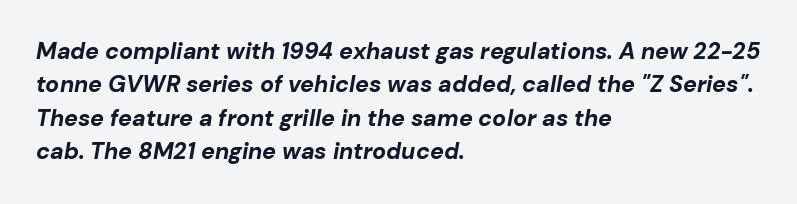
{"italic": "yes", "lean": "right", "slant_degrees": 10, "bold": "yes", "underline": "no", "align": "left", "line_spacing": "normal", "line_spacing_ratio": 1.45, "letter_spacing": "normal", "letter_spacing_em": 0.0, "glyph_px": 23}
